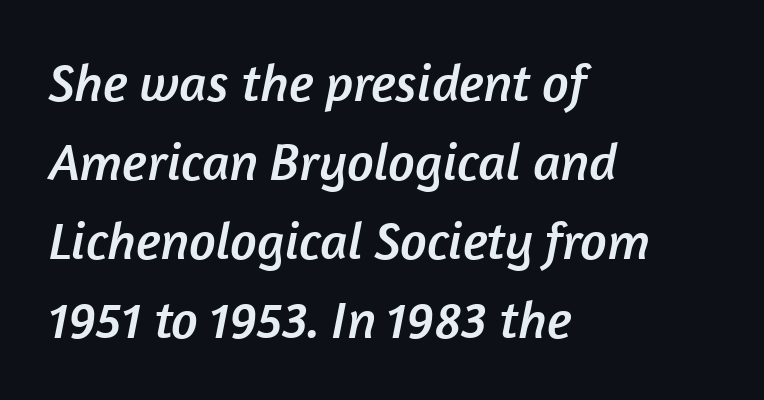
Q: Is the typeface a serif or a sans-serif typeface? A: Sans-serif.
Q: Is the text underlined? A: No.
Q: How is the paragraph aligned? A: Left-aligned.
Q: Is the spacing between letters normal or unusually wide? A: Normal.
Q: Is the spacing between lines tight, normal or loose? A: Normal.
Q: Width (condensed, normal, or wide)? A: Normal.
Q: Stroke contrast? A: Low.
Q: x-height? A: Medium.
Q: Monospaced? A: No.
